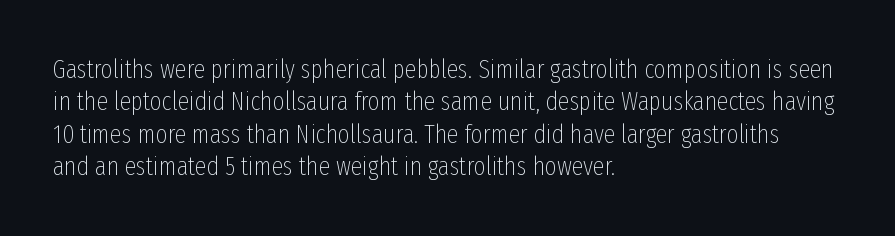
{"italic": "no", "bold": "no", "underline": "no", "align": "left", "line_spacing": "normal", "line_spacing_ratio": 1.25, "letter_spacing": "normal", "letter_spacing_em": 0.0, "glyph_px": 26}
